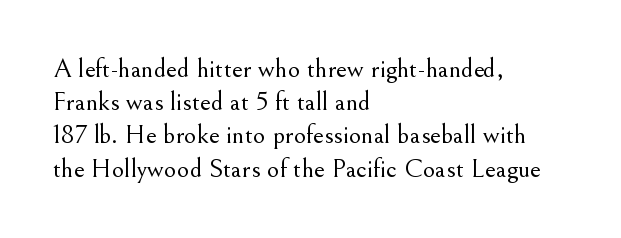
{"italic": "no", "bold": "no", "underline": "no", "align": "left", "line_spacing_ratio": 1.23, "letter_spacing": "normal", "letter_spacing_em": 0.0, "glyph_px": 27}
